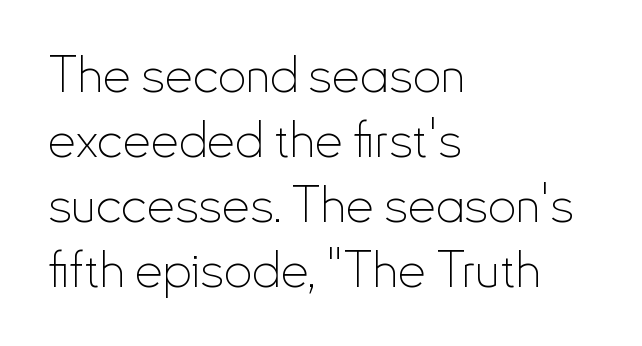
The image shows 50 px thin, condensed sans-serif type, upright; set left-aligned, normal line spacing (1.3x), normal letter spacing, not underlined; low stroke contrast and a small x-height.
